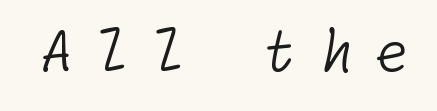
This reads as an unemphasized weight, regular at the heaviest. Regarding serifs, this sample does without them. Check under the words: just untouched page. Honestly, the letter spacing is so wide it's the main thing you notice.
